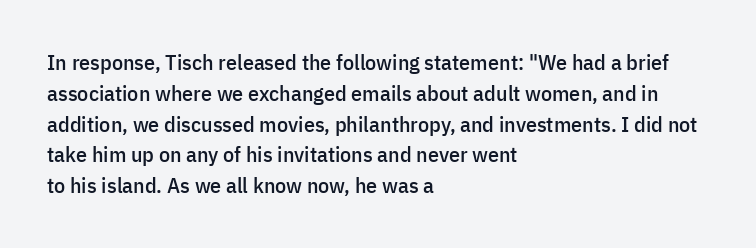
{"italic": "no", "underline": "no", "align": "left", "line_spacing": "normal", "line_spacing_ratio": 1.4, "letter_spacing": "normal", "letter_spacing_em": 0.0, "glyph_px": 22}
